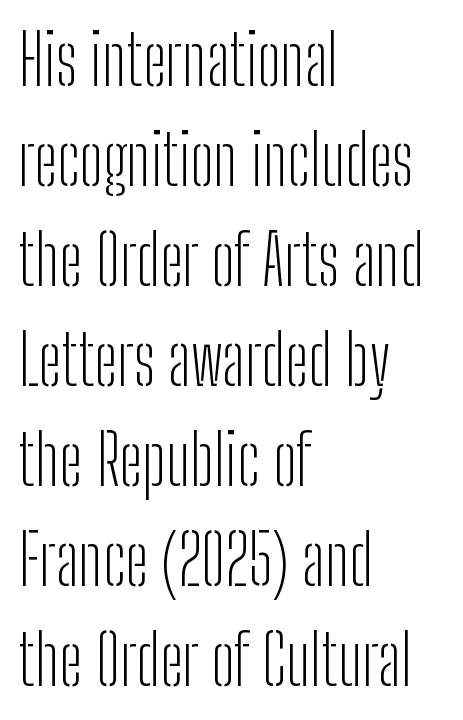
Q: Is the text bold? A: No.
Q: Is the text italic (slanted)? A: No, it is upright.
Q: Is the typeface a serif or a sans-serif typeface? A: Sans-serif.
Q: Is the text underlined? A: No.
Q: How is the paragraph aligned? A: Left-aligned.
Q: Is the spacing between letters normal or unusually wide? A: Normal.
Q: Is the spacing between lines tight, normal or loose? A: Normal.
Q: Width (condensed, normal, or wide)? A: Condensed.
Q: Stroke contrast? A: Low.
Q: x-height? A: Medium.
Q: Monospaced? A: No.
